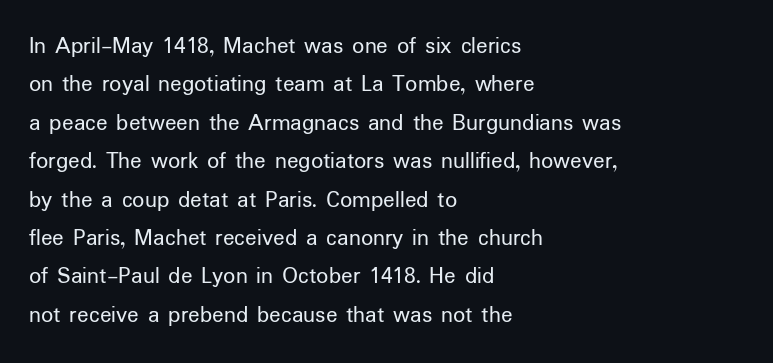
Q: Is the text bold? A: No.
Q: Is the text italic (slanted)? A: No, it is upright.
Q: Is the text underlined? A: No.
Q: How is the paragraph aligned? A: Left-aligned.
Q: Is the spacing between letters normal or unusually wide? A: Normal.
Q: Is the spacing between lines tight, normal or loose? A: Normal.
